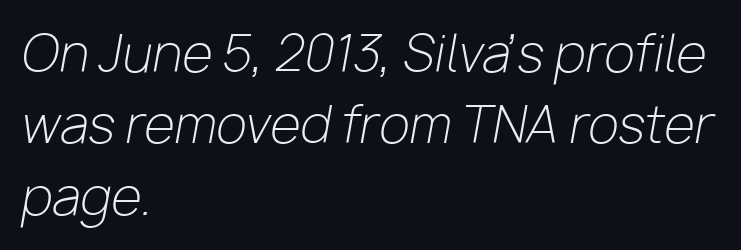
{"italic": "yes", "lean": "right", "slant_degrees": 10, "bold": "no", "weight": "light", "width": "normal", "stroke_contrast": "low", "x_height": "medium", "monospaced": "no", "underline": "no", "align": "left", "line_spacing": "normal", "line_spacing_ratio": 1.43, "letter_spacing": "normal", "letter_spacing_em": 0.0, "glyph_px": 50}
